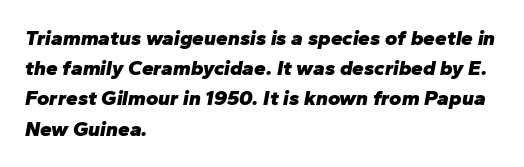
Yep, that's italic — everything's leaning. Each word holds together tightly as a unit, with standard inter-letter gaps. The baseline area is clear. Horizontal bands of white between lines are of average thickness. One-word summary of the alignment: left. Typographic density is high because the face is bold.
